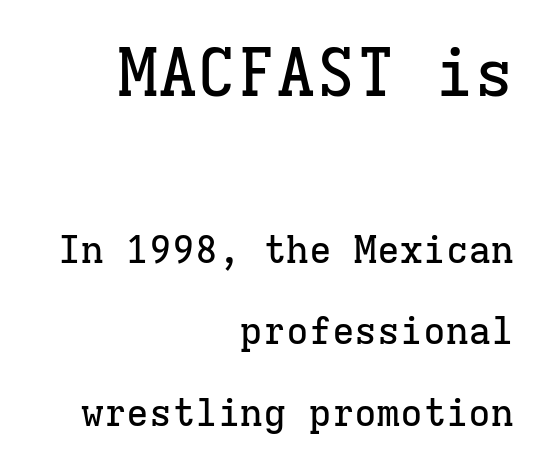
Q: Is the text italic (slanted)? A: No, it is upright.
Q: Is the typeface a serif or a sans-serif typeface? A: Serif.
Q: Is the text underlined? A: No.
Q: How is the paragraph aligned? A: Right-aligned.
Q: Is the spacing between letters normal or unusually wide? A: Normal.
Q: Is the spacing between lines tight, normal or loose? A: Loose.
Q: Which block of text is set in a larger size, the first (top) or the second (bottom)? A: The first (top) one.
Q: Width (condensed, normal, or wide)? A: Normal.
Q: Stroke contrast? A: Low.
Q: x-height? A: Medium.
Q: Monospaced? A: Yes.
